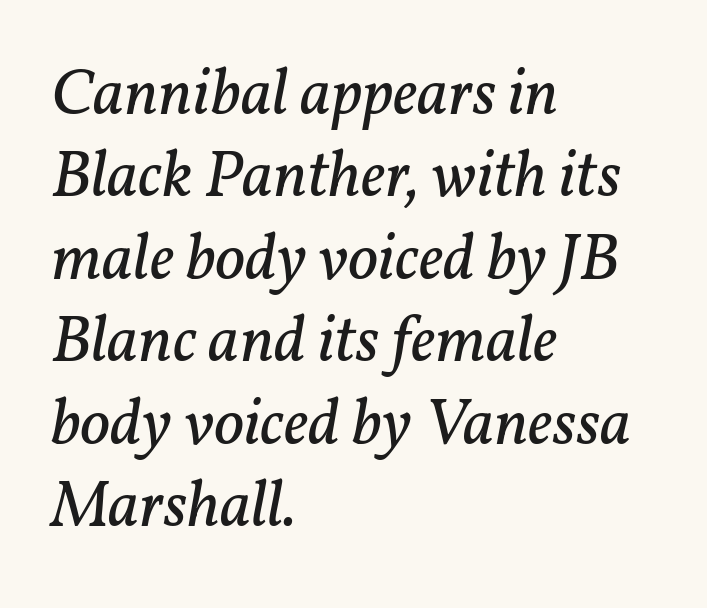
{"serif": "yes", "italic": "yes", "lean": "right", "slant_degrees": 11, "bold": "no", "weight": "regular", "width": "normal", "stroke_contrast": "low", "x_height": "medium", "monospaced": "no", "underline": "no", "align": "left", "line_spacing": "normal", "line_spacing_ratio": 1.25, "letter_spacing": "normal", "letter_spacing_em": 0.0, "glyph_px": 66}
